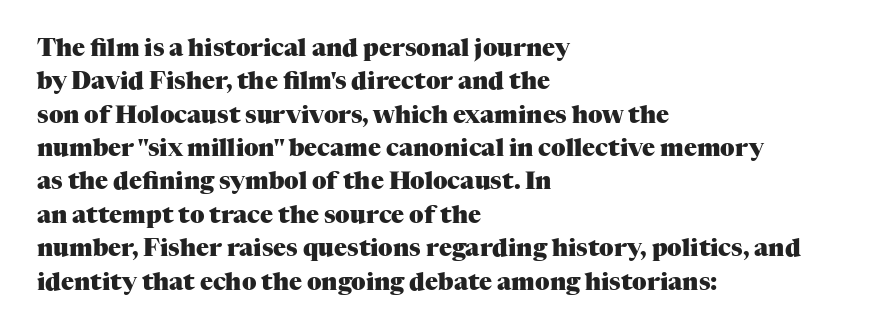
The image shows 24 px bold type, upright; set left-aligned, normal line spacing (1.39x), normal letter spacing, not underlined.
